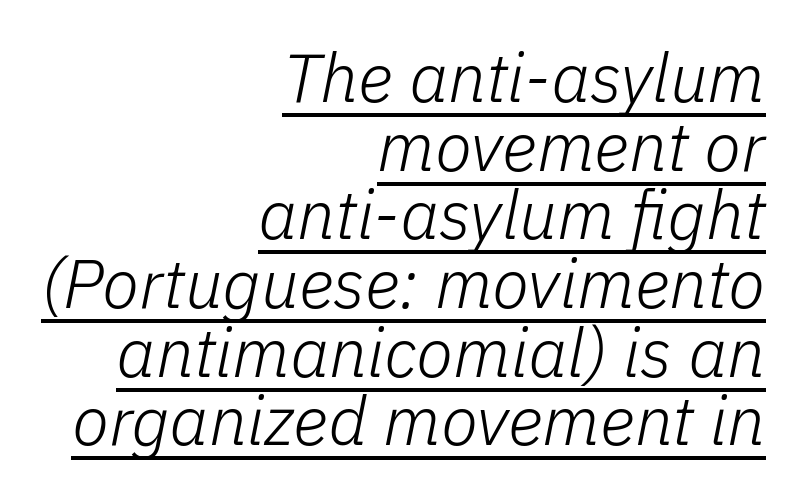
{"italic": "yes", "lean": "right", "slant_degrees": 11, "bold": "no", "weight": "light", "width": "normal", "stroke_contrast": "low", "x_height": "medium", "monospaced": "no", "underline": "yes", "align": "right", "line_spacing": "tight", "line_spacing_ratio": 1.01, "letter_spacing": "normal", "letter_spacing_em": 0.0, "glyph_px": 68}
